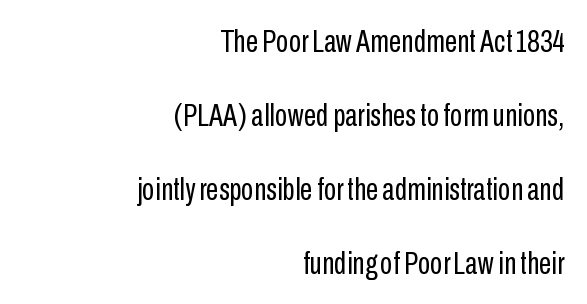
{"serif": "no", "italic": "no", "bold": "no", "weight": "regular", "width": "condensed", "stroke_contrast": "low", "x_height": "medium", "monospaced": "no", "underline": "no", "align": "right", "line_spacing": "loose", "line_spacing_ratio": 2.31, "letter_spacing": "normal", "letter_spacing_em": 0.0, "glyph_px": 32}
